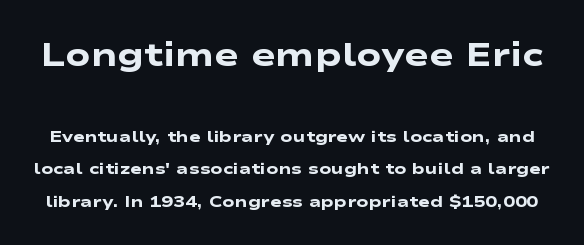
{"serif": "no", "bold": "yes", "weight": "heavy", "width": "wide", "stroke_contrast": "low", "x_height": "medium", "monospaced": "no", "underline": "no", "line_spacing": "loose", "line_spacing_ratio": 2.02, "letter_spacing": "normal", "letter_spacing_em": 0.0, "larger_block": "first", "size_ratio": 2.06, "glyph_px": 33}
